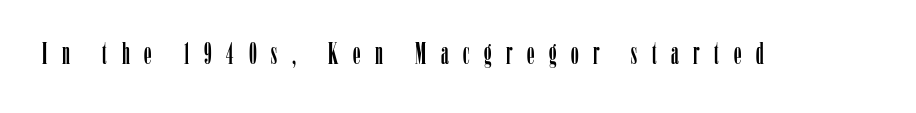
{"serif": "yes", "italic": "no", "width": "condensed", "stroke_contrast": "low", "x_height": "medium", "monospaced": "no", "underline": "no", "letter_spacing": "wide", "letter_spacing_em": 0.49, "glyph_px": 30}
